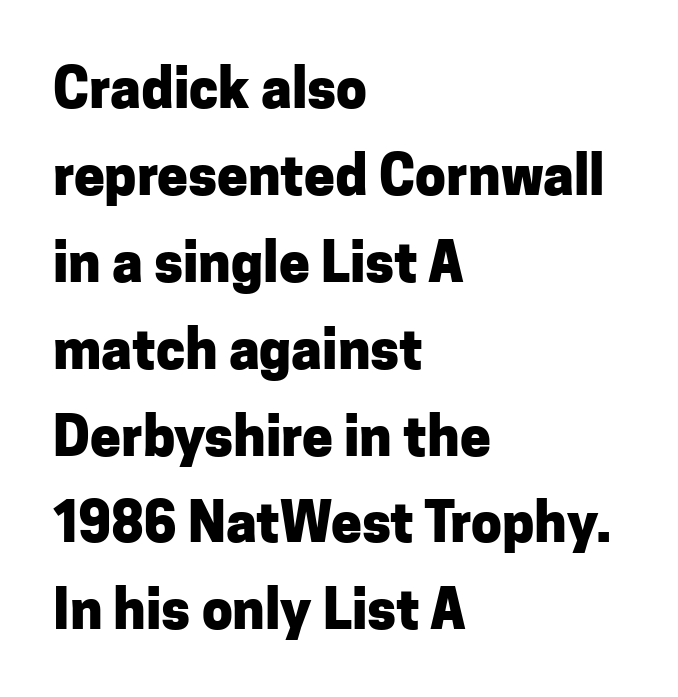
Q: Is the text bold? A: Yes.
Q: Is the text italic (slanted)? A: No, it is upright.
Q: Is the typeface a serif or a sans-serif typeface? A: Sans-serif.
Q: Is the text underlined? A: No.
Q: How is the paragraph aligned? A: Left-aligned.
Q: Is the spacing between letters normal or unusually wide? A: Normal.
Q: Is the spacing between lines tight, normal or loose? A: Normal.
Q: Width (condensed, normal, or wide)? A: Normal.
Q: Stroke contrast? A: Low.
Q: x-height? A: Medium.
Q: Monospaced? A: No.
